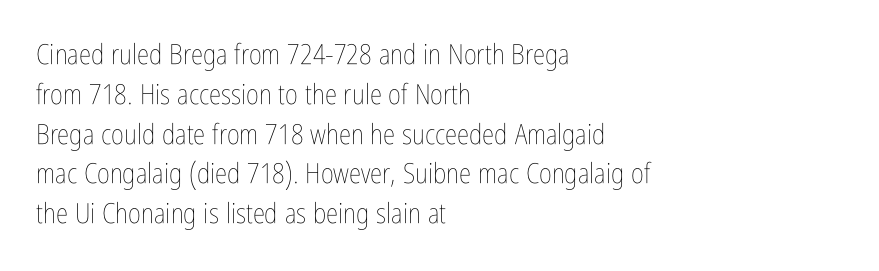
Q: Is the text bold? A: No.
Q: Is the text italic (slanted)? A: No, it is upright.
Q: Is the text underlined? A: No.
Q: How is the paragraph aligned? A: Left-aligned.
Q: Is the spacing between letters normal or unusually wide? A: Normal.
Q: Is the spacing between lines tight, normal or loose? A: Normal.
Q: Width (condensed, normal, or wide)? A: Condensed.
Q: Stroke contrast? A: Low.
Q: x-height? A: Medium.
Q: Monospaced? A: No.
